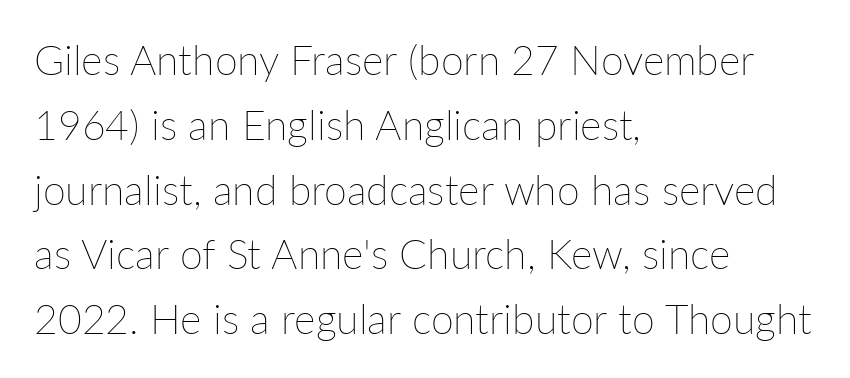
{"italic": "no", "bold": "no", "weight": "thin", "width": "normal", "stroke_contrast": "low", "x_height": "medium", "monospaced": "no", "underline": "no", "align": "left", "line_spacing": "normal", "line_spacing_ratio": 1.58, "letter_spacing": "normal", "letter_spacing_em": 0.0, "glyph_px": 41}
